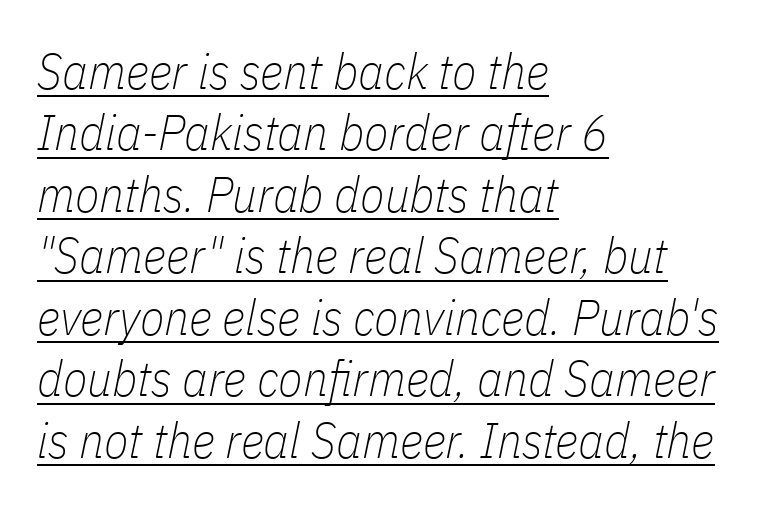
{"italic": "yes", "lean": "right", "slant_degrees": 11, "bold": "no", "weight": "thin", "width": "condensed", "stroke_contrast": "low", "x_height": "medium", "monospaced": "no", "underline": "yes", "align": "left", "line_spacing_ratio": 1.23, "letter_spacing": "normal", "letter_spacing_em": 0.0, "glyph_px": 50}
